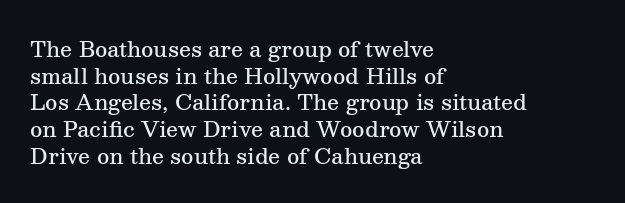
Q: Is the text bold? A: Semi-bold.
Q: Is the text italic (slanted)? A: No, it is upright.
Q: Is the text underlined? A: No.
Q: How is the paragraph aligned? A: Left-aligned.
Q: Is the spacing between letters normal or unusually wide? A: Normal.
Q: Is the spacing between lines tight, normal or loose? A: Normal.
